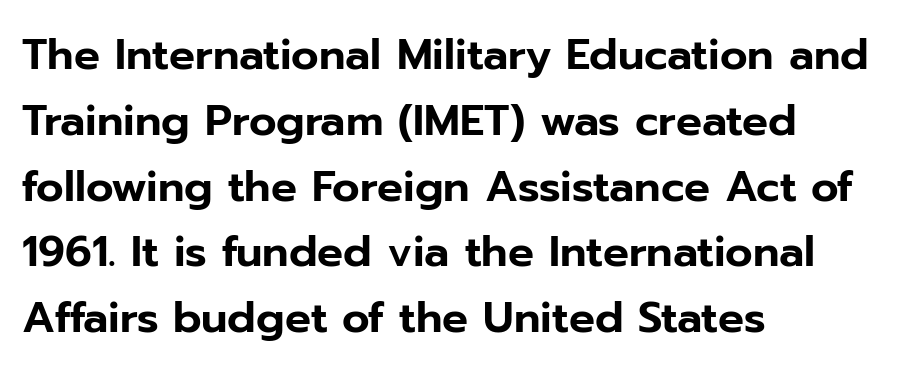
Q: Is the text italic (slanted)? A: No, it is upright.
Q: Is the typeface a serif or a sans-serif typeface? A: Sans-serif.
Q: Is the text underlined? A: No.
Q: How is the paragraph aligned? A: Left-aligned.
Q: Is the spacing between letters normal or unusually wide? A: Normal.
Q: Is the spacing between lines tight, normal or loose? A: Normal.
Q: Width (condensed, normal, or wide)? A: Normal.
Q: Stroke contrast? A: Low.
Q: x-height? A: Medium.
Q: Monospaced? A: No.
